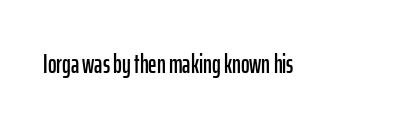
The image shows 26 px text type, upright; set normal letter spacing, not underlined.
